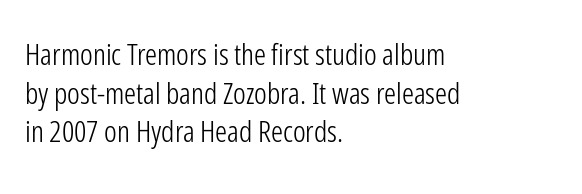
Q: Is the text bold? A: No.
Q: Is the text italic (slanted)? A: No, it is upright.
Q: Is the typeface a serif or a sans-serif typeface? A: Sans-serif.
Q: Is the text underlined? A: No.
Q: How is the paragraph aligned? A: Left-aligned.
Q: Is the spacing between letters normal or unusually wide? A: Normal.
Q: Is the spacing between lines tight, normal or loose? A: Normal.
Q: Width (condensed, normal, or wide)? A: Condensed.
Q: Stroke contrast? A: Low.
Q: x-height? A: Medium.
Q: Monospaced? A: No.
